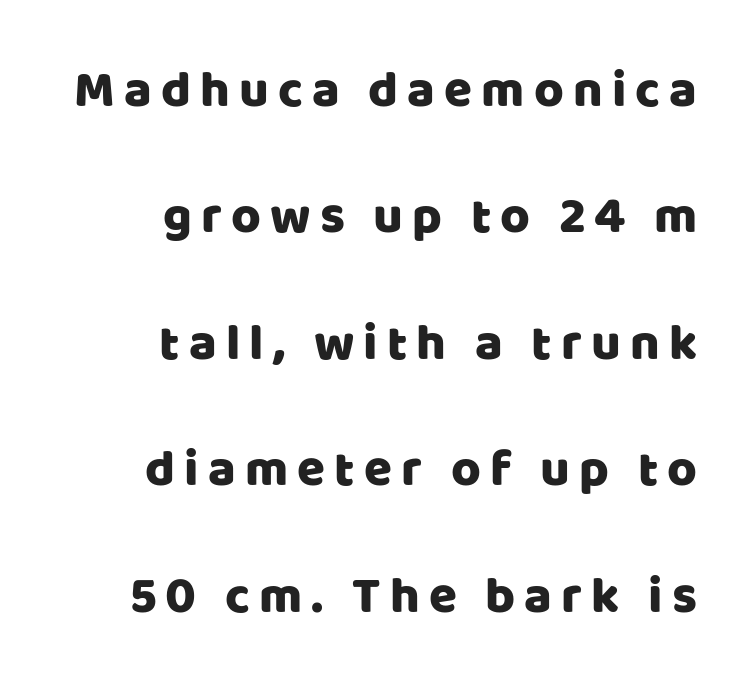
The image shows 51 px sans-serif type, upright; set right-aligned, loose line spacing (2.48x), not underlined; low stroke contrast and a large x-height.
